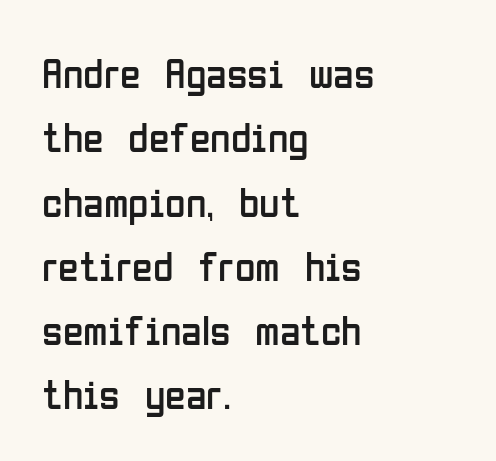
The image shows 42 px regular-weight, condensed sans-serif type, upright; set left-aligned, normal line spacing (1.53x), normal letter spacing, not underlined; low stroke contrast and a medium x-height.
